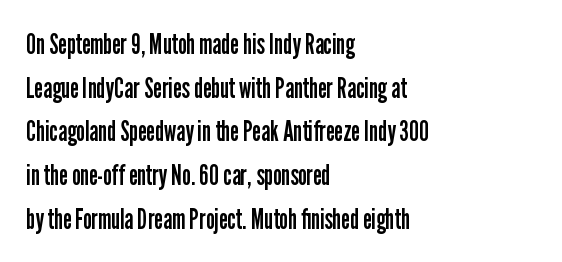
Q: Is the text bold? A: No.
Q: Is the text italic (slanted)? A: No, it is upright.
Q: Is the typeface a serif or a sans-serif typeface? A: Sans-serif.
Q: Is the text underlined? A: No.
Q: How is the paragraph aligned? A: Left-aligned.
Q: Is the spacing between letters normal or unusually wide? A: Normal.
Q: Is the spacing between lines tight, normal or loose? A: Normal.
Q: Width (condensed, normal, or wide)? A: Condensed.
Q: Stroke contrast? A: Low.
Q: x-height? A: Medium.
Q: Monospaced? A: No.
